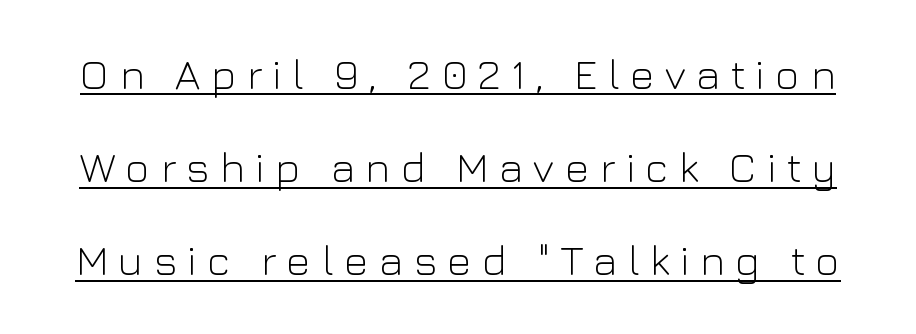
{"serif": "no", "italic": "no", "bold": "no", "weight": "light", "width": "normal", "stroke_contrast": "low", "x_height": "medium", "monospaced": "no", "underline": "yes", "line_spacing": "loose", "line_spacing_ratio": 2.22, "letter_spacing": "wide", "letter_spacing_em": 0.25, "glyph_px": 42}
